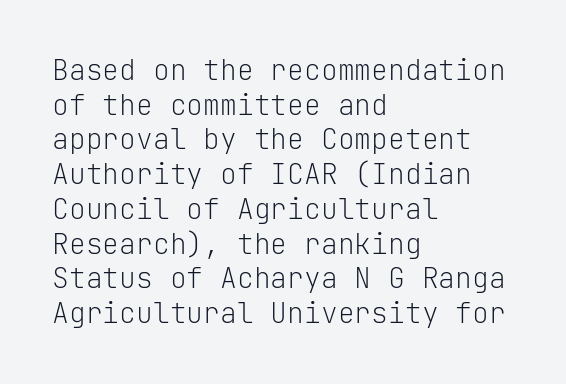
A quiet, ordinary-to-light weight characterises the typeface. The lettering stays uniformly vertical, giving the passage a roman look. Nothing unusual about the tracking: characters are spaced as the font intends. Rule under the text: the space is simply empty. Observe the absence of serifs on each vertical stroke in this sample.
